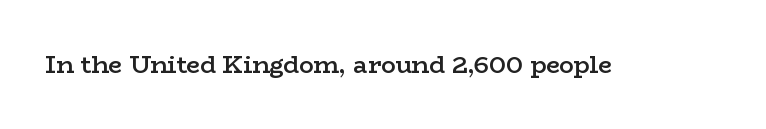
{"italic": "no", "bold": "semi", "underline": "no", "letter_spacing": "normal", "letter_spacing_em": 0.0, "glyph_px": 24}
